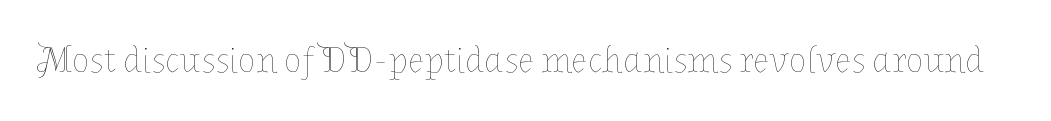
{"italic": "no", "bold": "no", "weight": "thin", "width": "normal", "stroke_contrast": "low", "x_height": "medium", "monospaced": "no", "underline": "no", "letter_spacing": "normal", "letter_spacing_em": 0.0, "glyph_px": 37}
